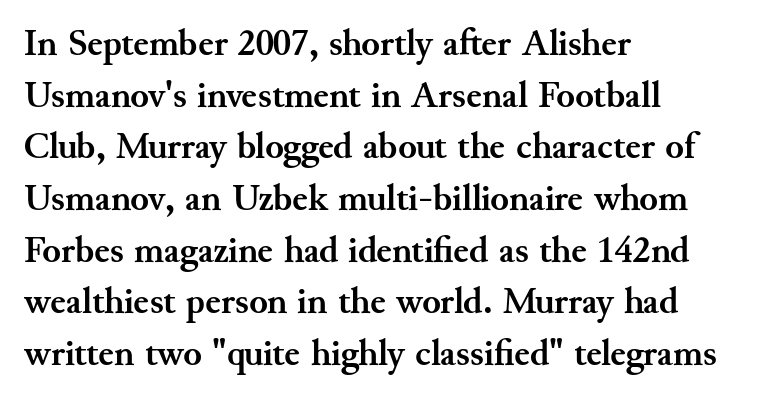
Decoration check: the copy has no underline. Note the varied advance widths — an 'i' is clearly narrower than an 'm'. Compared with typical paragraphs, the rows here are spaced about the same. This sample uses a serif face. You'd pick this weight for a headline — it's a proper bold. A typesetter would mark this as roman, not italic.
